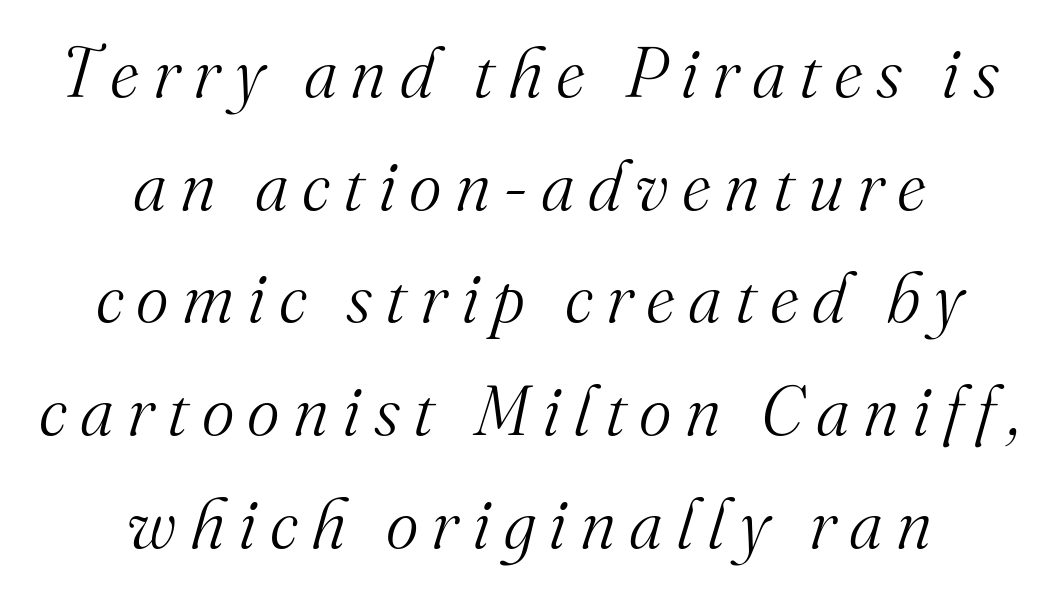
Q: Is the text bold? A: No.
Q: Is the text italic (slanted)? A: Yes, it leans right by about 16 degrees.
Q: Is the typeface a serif or a sans-serif typeface? A: Serif.
Q: Is the text underlined? A: No.
Q: How is the paragraph aligned? A: Centered.
Q: Is the spacing between lines tight, normal or loose? A: Normal.
Q: Width (condensed, normal, or wide)? A: Normal.
Q: Stroke contrast? A: Medium.
Q: x-height? A: Small.
Q: Monospaced? A: No.
